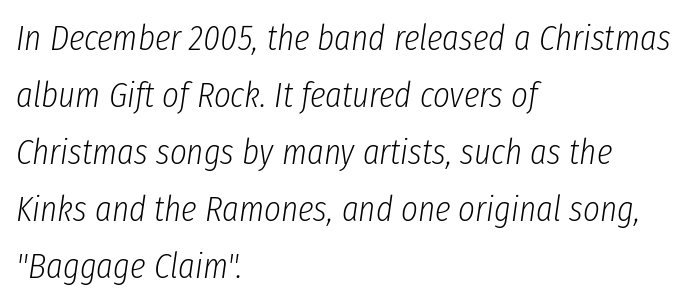
If you drew a line through each stem, it would be angled. One glance says typical: line gaps are just what's usual. The gap between lines stays unmarked. Short and long lines alike share a common starting point at left. Is the stroke heavy? The answer is a plain regular-or-lighter.
